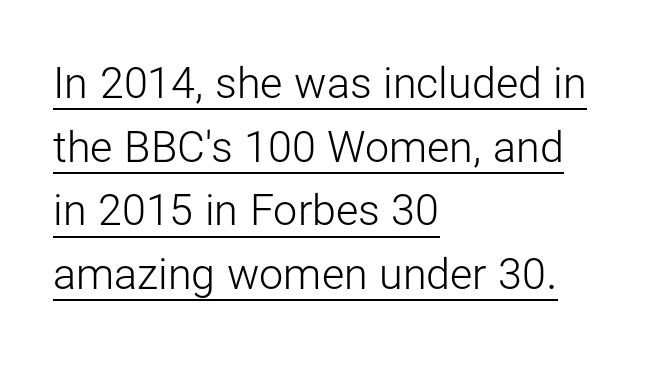
The image shows 43 px light sans-serif type, upright; set left-aligned, normal line spacing (1.48x), normal letter spacing, underlined; low stroke contrast and a medium x-height.
